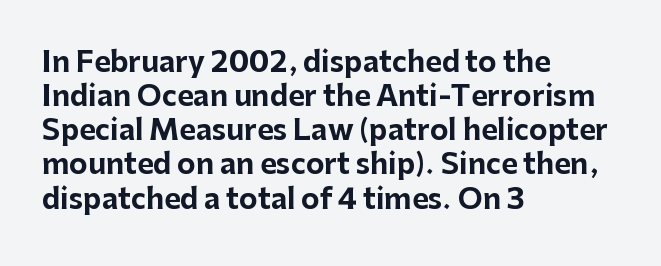
{"serif": "no", "italic": "no", "bold": "yes", "weight": "bold", "width": "normal", "stroke_contrast": "low", "x_height": "medium", "monospaced": "no", "underline": "no", "align": "left", "line_spacing_ratio": 1.22, "letter_spacing": "normal", "letter_spacing_em": 0.0, "glyph_px": 28}
